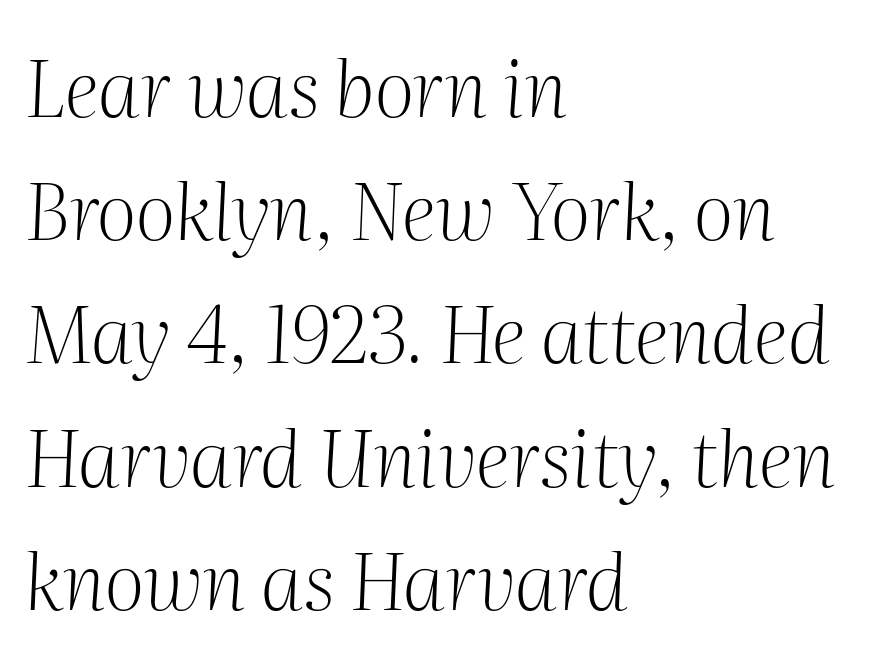
The image shows 79 px light serif type, italic (leaning right); set left-aligned, normal line spacing (1.56x), normal letter spacing, not underlined; medium stroke contrast and a medium x-height.
